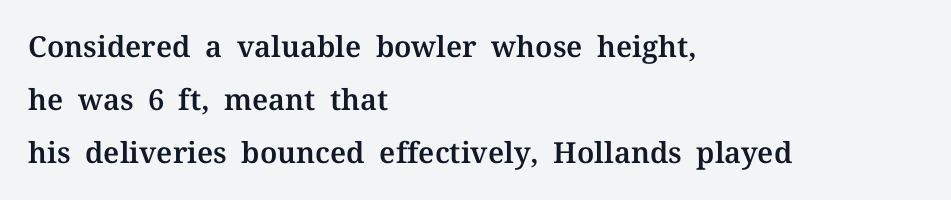
The image shows 29 px serif type, upright; set left-aligned, line spacing 1.82x, normal letter spacing, not underlined; medium stroke contrast and a medium x-height.
